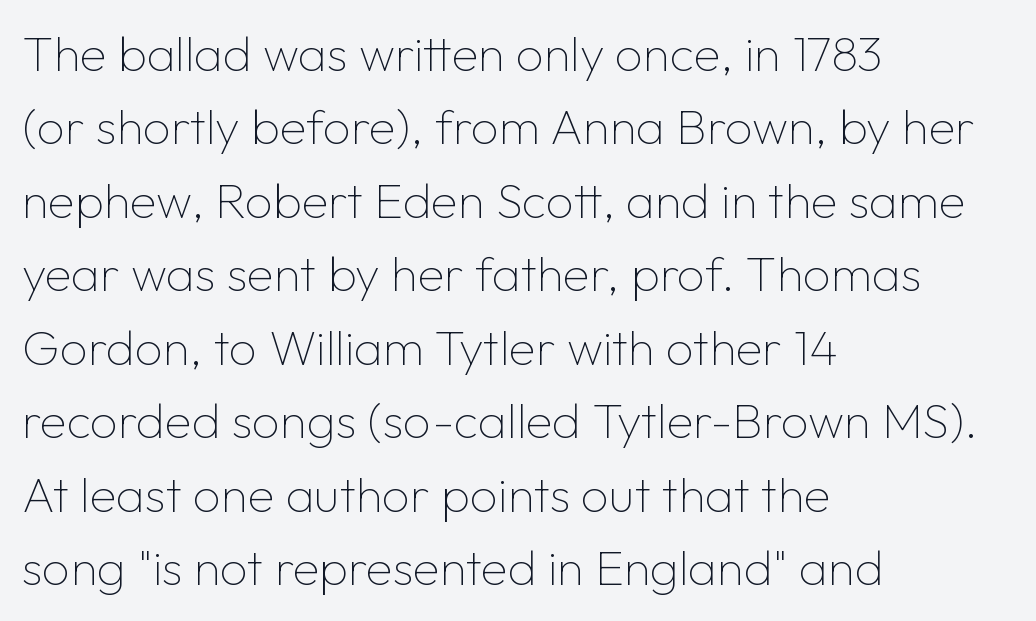
Q: Is the text bold? A: No.
Q: Is the text italic (slanted)? A: No, it is upright.
Q: Is the typeface a serif or a sans-serif typeface? A: Sans-serif.
Q: Is the text underlined? A: No.
Q: How is the paragraph aligned? A: Left-aligned.
Q: Is the spacing between letters normal or unusually wide? A: Normal.
Q: Is the spacing between lines tight, normal or loose? A: Normal.
Q: Width (condensed, normal, or wide)? A: Normal.
Q: Stroke contrast? A: Low.
Q: x-height? A: Medium.
Q: Monospaced? A: No.
